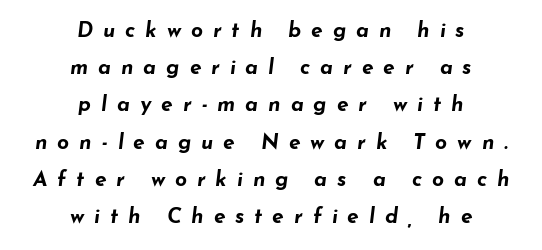
The image shows 21 px bold type, italic (leaning right); set centered, line spacing 1.77x, unusually wide letter spacing (+0.47 em), not underlined.
